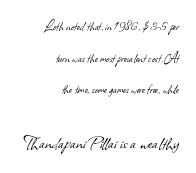
{"bold": "no", "underline": "no", "align": "right", "line_spacing": "loose", "line_spacing_ratio": 2.26, "letter_spacing": "normal", "letter_spacing_em": 0.0, "larger_block": "second", "size_ratio": 1.5, "glyph_px": 21}
